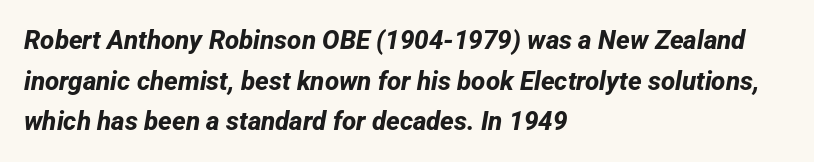
Q: Is the text bold? A: Yes.
Q: Is the text underlined? A: No.
Q: How is the paragraph aligned? A: Left-aligned.
Q: Is the spacing between letters normal or unusually wide? A: Normal.
Q: Is the spacing between lines tight, normal or loose? A: Normal.
